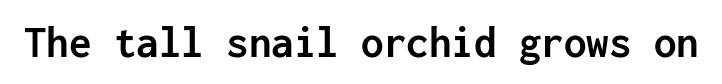
Does the weight exceed regular? Yes, all the way to bold. If you drew a line through each stem, it would be perfectly vertical. These lines keep a tight, regular rhythm from letter to letter. Each letter, wide or thin by design, is forced into the same width here.
